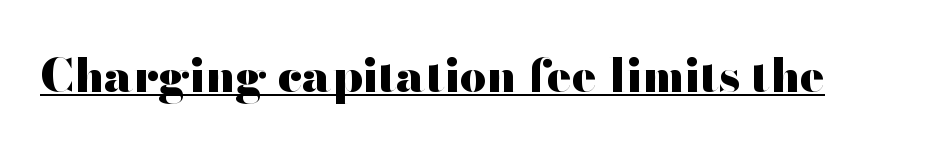
The image shows 46 px heavy, wide sans-serif type, upright; set normal letter spacing, underlined; high stroke contrast and a small x-height.
